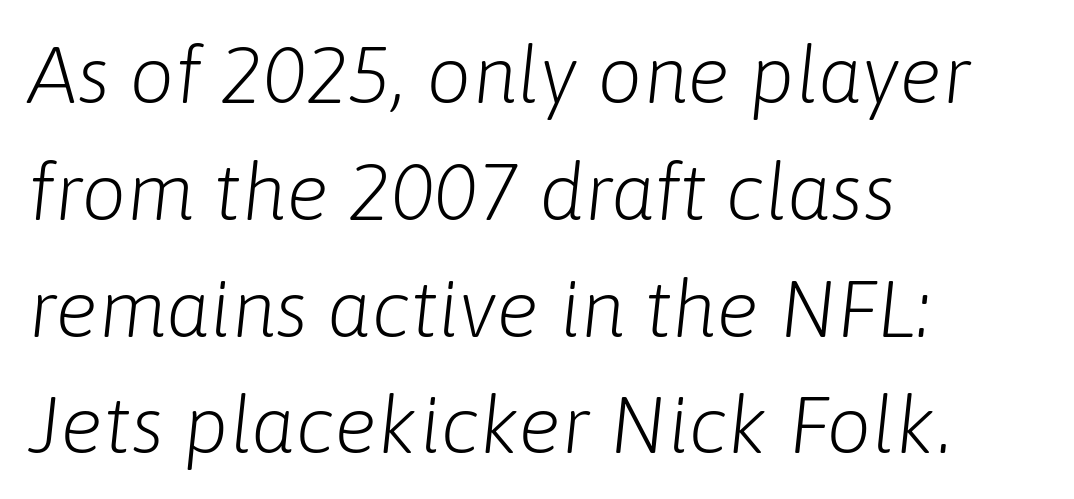
The image shows 80 px light type, italic (leaning right); set left-aligned, normal line spacing (1.46x), normal letter spacing, not underlined; low stroke contrast and a medium x-height.
